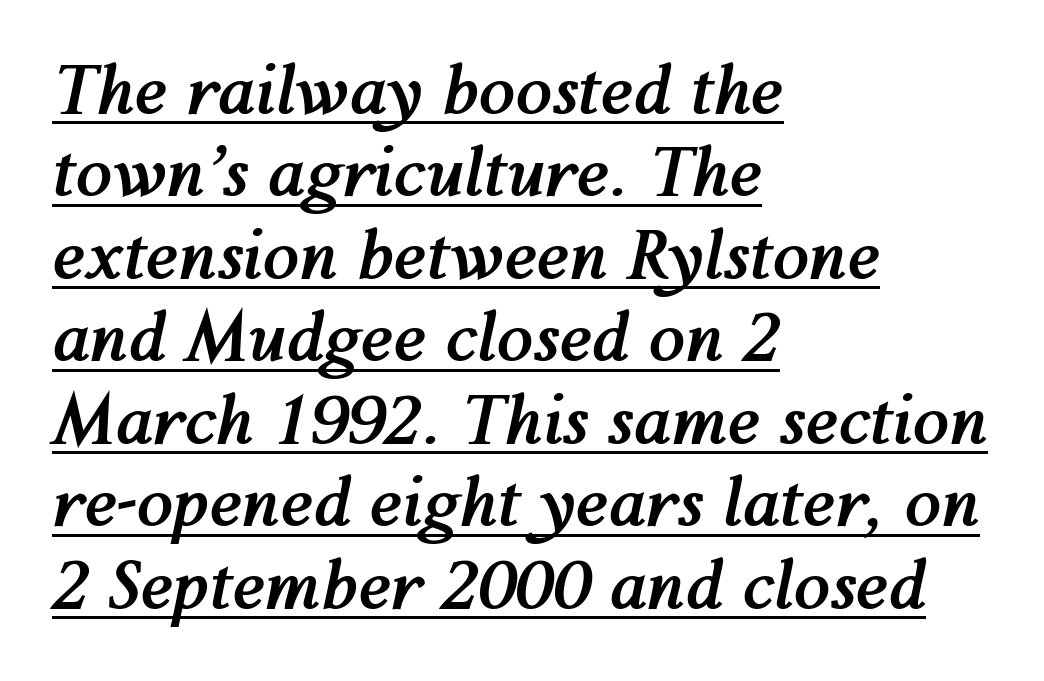
The image shows 66 px semibold type, italic (leaning right); set left-aligned, normal line spacing (1.25x), normal letter spacing, underlined; medium stroke contrast and a medium x-height.
